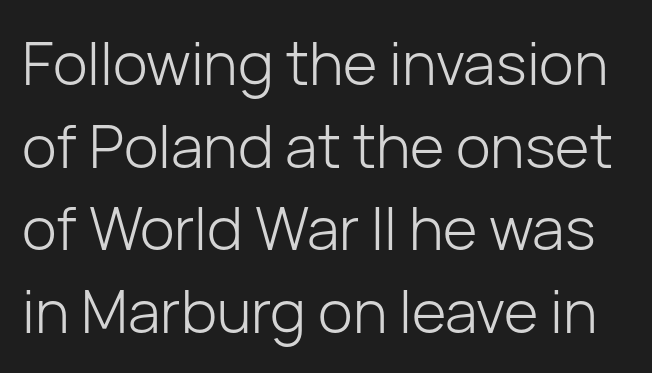
Q: Is the text bold? A: No.
Q: Is the text italic (slanted)? A: No, it is upright.
Q: Is the typeface a serif or a sans-serif typeface? A: Sans-serif.
Q: Is the text underlined? A: No.
Q: Is the spacing between letters normal or unusually wide? A: Normal.
Q: Is the spacing between lines tight, normal or loose? A: Normal.
Q: Width (condensed, normal, or wide)? A: Normal.
Q: Stroke contrast? A: Low.
Q: x-height? A: Medium.
Q: Monospaced? A: No.
